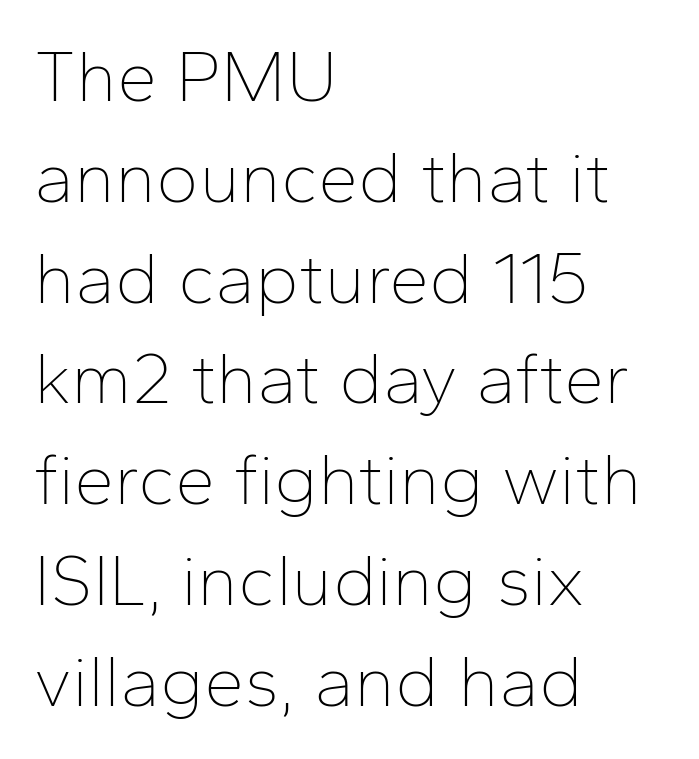
{"serif": "no", "italic": "no", "bold": "no", "weight": "thin", "width": "normal", "stroke_contrast": "low", "x_height": "medium", "monospaced": "no", "underline": "no", "align": "left", "line_spacing": "normal", "line_spacing_ratio": 1.4, "letter_spacing": "normal", "letter_spacing_em": 0.0, "glyph_px": 72}
